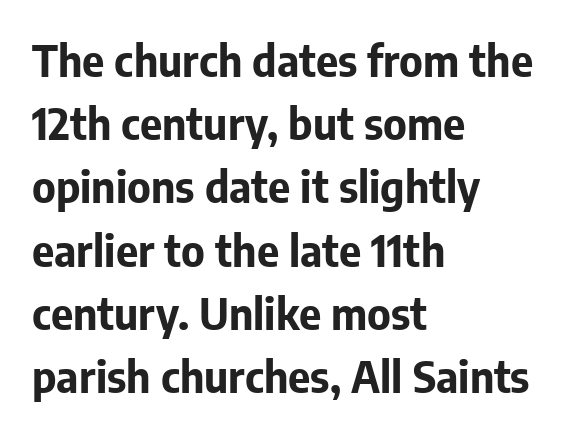
A dark, heavy texture on the line: the type is bold. Style check: upright. Each line starts at the same left margin while the right side varies. Horizontal bands of white between lines are of average thickness.
